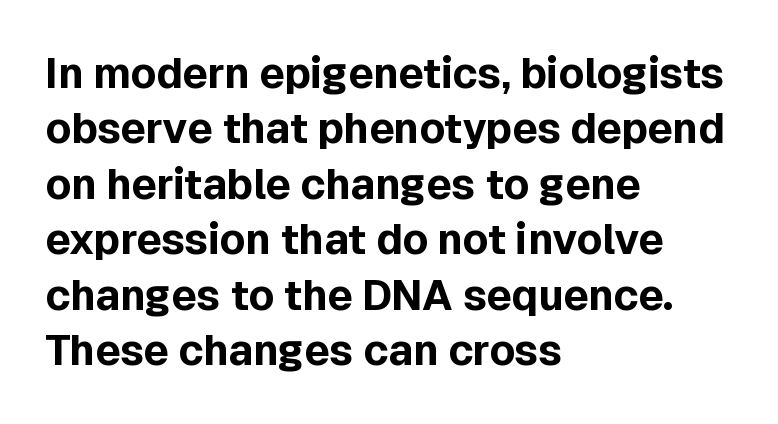
The image shows 42 px bold sans-serif type, upright; set left-aligned, normal line spacing (1.32x), normal letter spacing, not underlined; a medium x-height.
